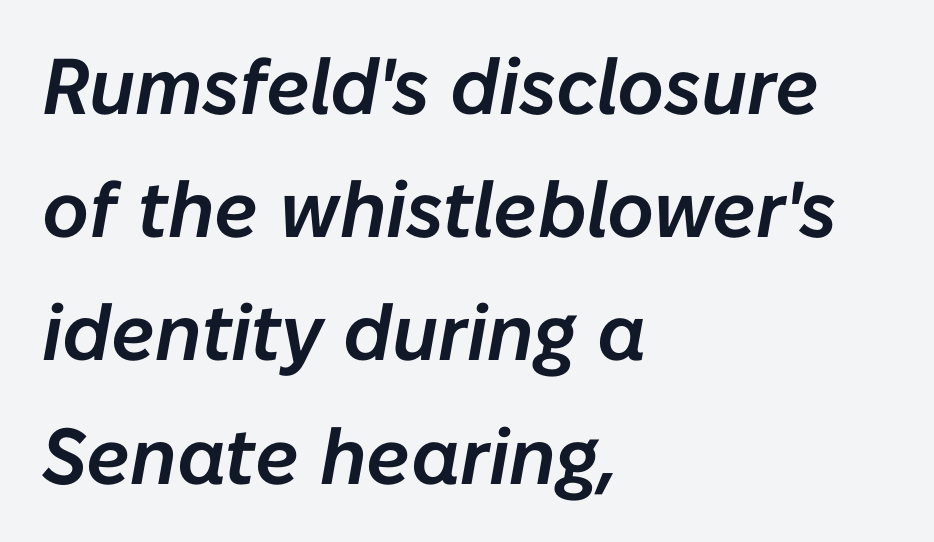
{"italic": "yes", "lean": "right", "slant_degrees": 10, "width": "normal", "stroke_contrast": "low", "x_height": "medium", "monospaced": "no", "underline": "no", "align": "left", "line_spacing": "normal", "line_spacing_ratio": 1.56, "letter_spacing": "normal", "letter_spacing_em": 0.0, "glyph_px": 79}
